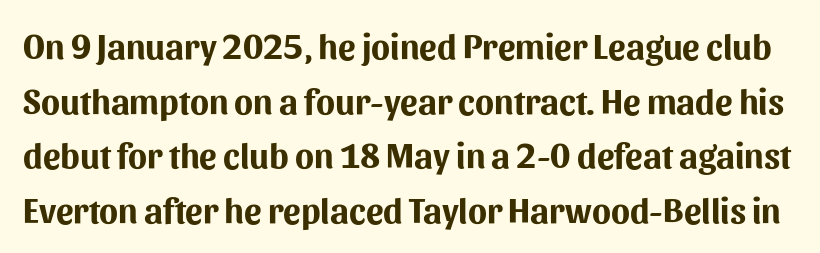
Spacing between characters is what you'd get straight out of the box. The type sits square on the baseline with zero lean. Successive baselines arrive at the customary interval. The characters look thick and weighty, a clear bold.
